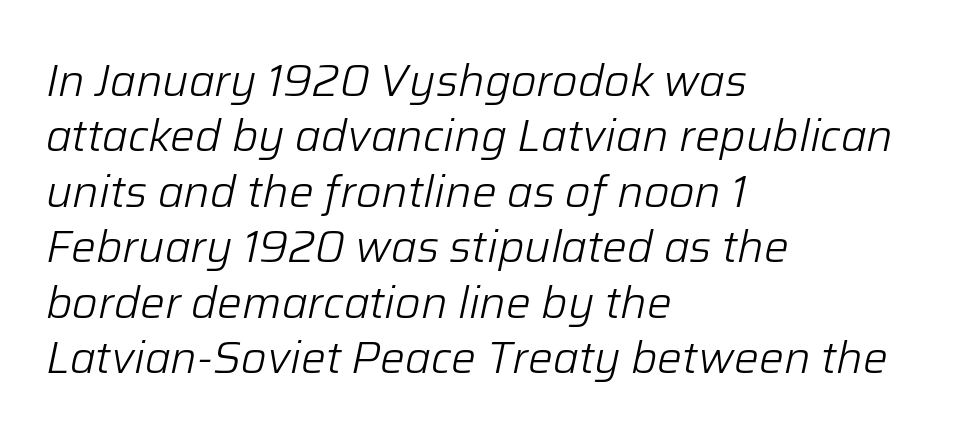
Q: Is the text bold? A: No.
Q: Is the text italic (slanted)? A: Yes, it leans right by about 12 degrees.
Q: Is the text underlined? A: No.
Q: How is the paragraph aligned? A: Left-aligned.
Q: Is the spacing between letters normal or unusually wide? A: Normal.
Q: Is the spacing between lines tight, normal or loose? A: Normal.
Q: Width (condensed, normal, or wide)? A: Normal.
Q: Stroke contrast? A: Low.
Q: x-height? A: Medium.
Q: Monospaced? A: No.
